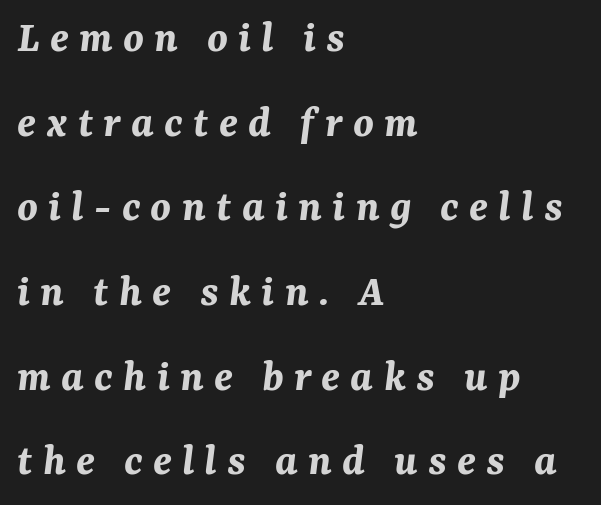
The image shows 46 px bold type, italic (leaning right); set left-aligned, line spacing 1.84x, unusually wide letter spacing (+0.22 em), not underlined; medium stroke contrast and a medium x-height.
